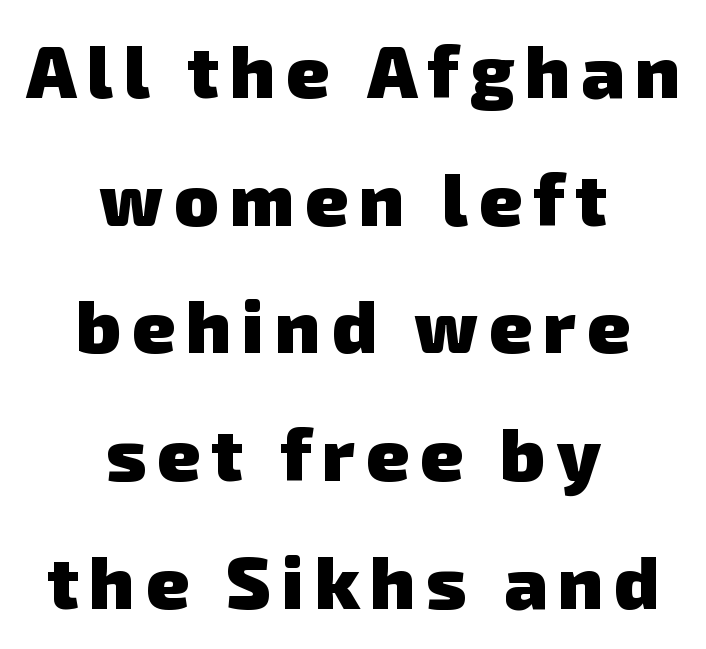
The image shows 73 px heavy sans-serif type; set centered, line spacing 1.75x, not underlined; low stroke contrast and a medium x-height.
